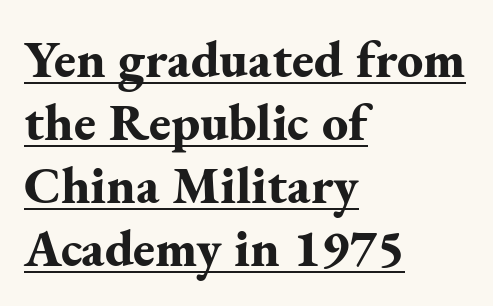
{"serif": "yes", "italic": "no", "bold": "yes", "weight": "bold", "width": "normal", "stroke_contrast": "medium", "x_height": "small", "monospaced": "no", "underline": "yes", "align": "left", "line_spacing_ratio": 1.21, "letter_spacing": "normal", "letter_spacing_em": 0.0, "glyph_px": 52}
